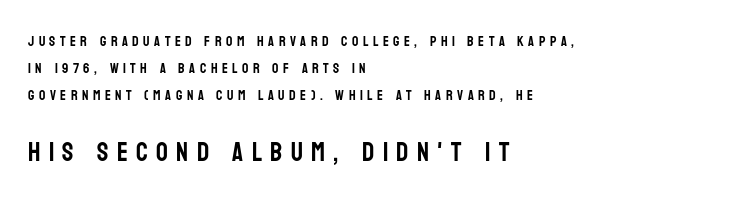
No word sits above an underline. Honestly, the letter spacing is so wide it's the main thing you notice. The letters in the lower block stand taller than those in the block above. A roman cut, with each character standing at attention. Teacher's note: observe the even left margin — that is flush-left alignment.
